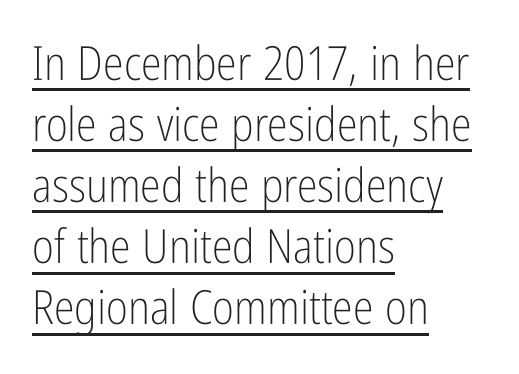
Default kerning and tracking; the words read as compact shapes. What kind of face is this? One without serifs — a sans. The face looks like a standard text weight, possibly lighter. Posture: straight, roman, zero tilt. Interline gaps are of average width in this sample. Spacing verdict: proportional, widths tailored to each character.
